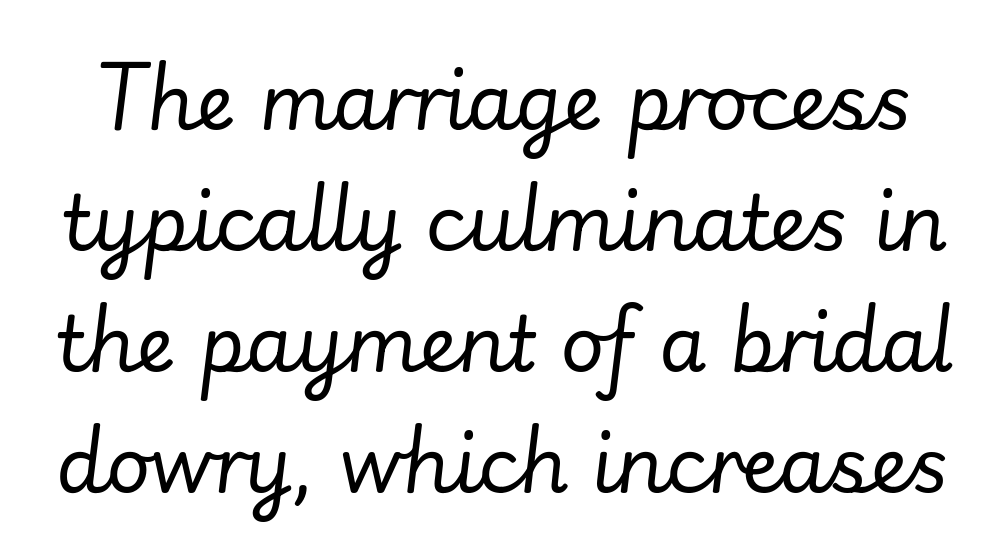
The image shows 76 px regular-weight type, italic (leaning right); set normal line spacing (1.59x), normal letter spacing, not underlined; low stroke contrast and a small x-height.
